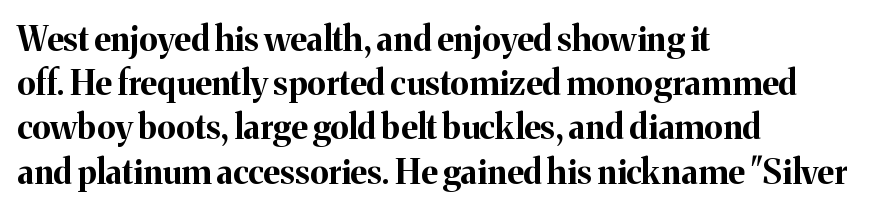
The space directly below the letters is spotless. The face used here has the dense, thick strokes of a bold. The typeface chosen for these lines features serifs. The rendering uses natural spacing where letterforms have individual widths. A normal amount of white space separates one row of letters from the next.
